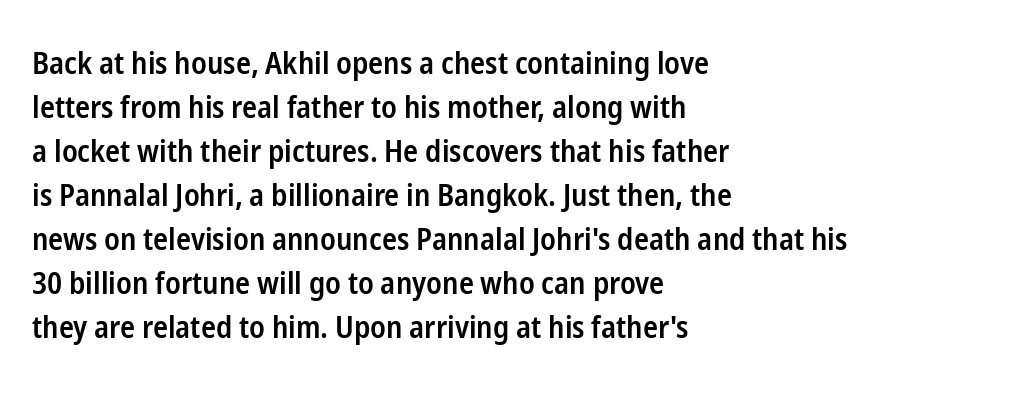
No feet cap the strokes, marking this as sans-serif type. The passage shown stacks its lines at a standard gap. The compositor pushed each line to the left boundary. The glyphs have the mass of a demibold cut, below bold. Descenders hang freely into open space.
